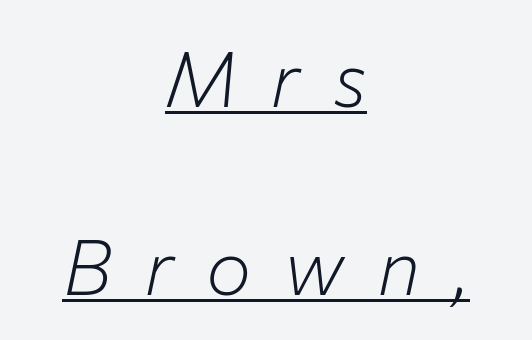
Proportional: the letters do not fall into vertical columns. Decoration check: the copy is underlined. The line texture is sparse and dotted thanks to wide tracking. The block of text is sparse from top to bottom, with ample space between rows. Characters are canted at an angle relative to the baseline's perpendicular. Visually the block forms a symmetrical silhouette, jagged on both flanks.
